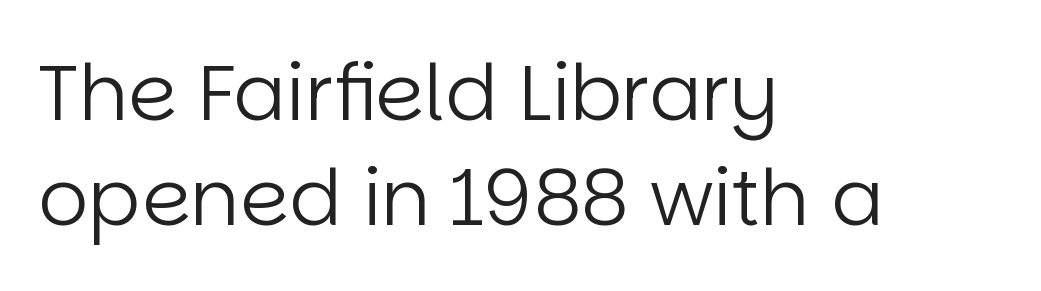
{"serif": "no", "italic": "no", "bold": "no", "weight": "regular", "width": "normal", "stroke_contrast": "low", "x_height": "large", "monospaced": "no", "underline": "no", "align": "left", "line_spacing": "normal", "line_spacing_ratio": 1.34, "letter_spacing": "normal", "letter_spacing_em": 0.0, "glyph_px": 78}
